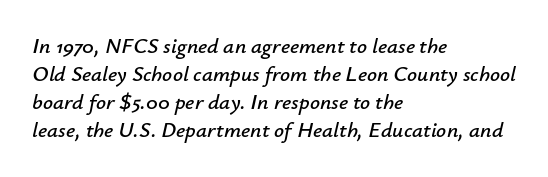
{"italic": "yes", "lean": "right", "slant_degrees": 12, "underline": "no", "align": "left", "line_spacing": "normal", "line_spacing_ratio": 1.28, "letter_spacing": "normal", "letter_spacing_em": 0.0, "glyph_px": 22}
